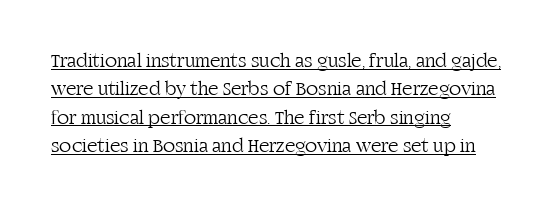
Q: Is the text bold? A: No.
Q: Is the text italic (slanted)? A: No, it is upright.
Q: Is the text underlined? A: Yes.
Q: How is the paragraph aligned? A: Left-aligned.
Q: Is the spacing between letters normal or unusually wide? A: Normal.
Q: Is the spacing between lines tight, normal or loose? A: Normal.
